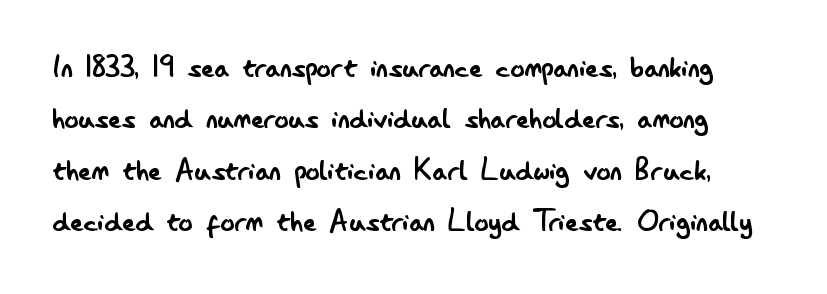
Q: Is the text bold? A: No.
Q: Is the text italic (slanted)? A: No, it is upright.
Q: Is the typeface a serif or a sans-serif typeface? A: Sans-serif.
Q: Is the text underlined? A: No.
Q: Is the spacing between letters normal or unusually wide? A: Normal.
Q: Is the spacing between lines tight, normal or loose? A: Normal.
Q: Width (condensed, normal, or wide)? A: Condensed.
Q: Stroke contrast? A: Low.
Q: x-height? A: Small.
Q: Monospaced? A: No.
